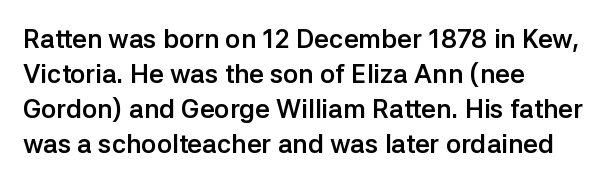
Spacing between characters is what you'd get straight out of the box. If you drew a line through each stem, it would be perfectly vertical. Which margin do the lines hug? The left one — the right edge is uneven. Leading: standard. Is the type bold? Yes — the strokes are clearly thick and heavy.
